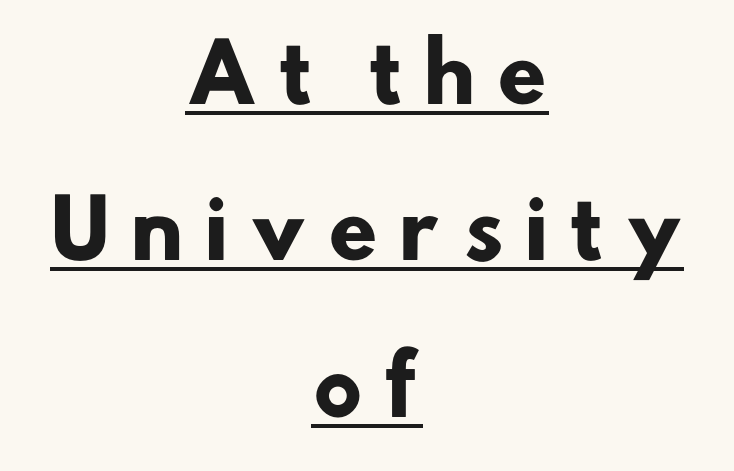
Underlined type. Both edges are ragged and mirror each other, which tells us the setting is centered. The tracking jumps out immediately: characters are airy and widely separated. A typesetter would call this leading open, well beyond the default.
